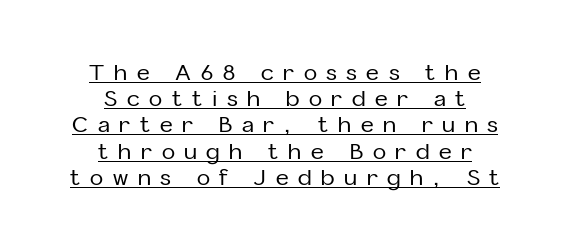
The image shows 22 px text type, upright; set centered, line spacing 1.19x, unusually wide letter spacing (+0.44 em), underlined.
